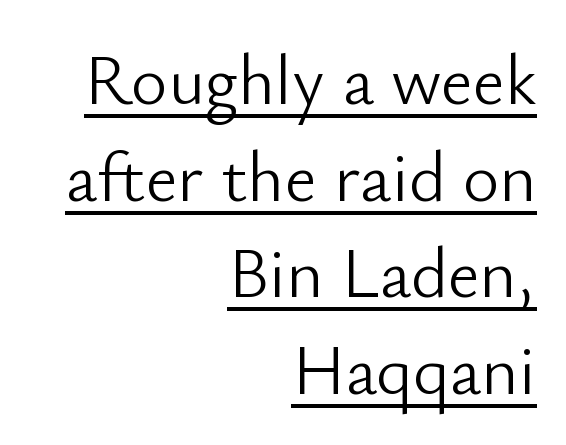
Q: Is the text bold? A: No.
Q: Is the text italic (slanted)? A: No, it is upright.
Q: Is the typeface a serif or a sans-serif typeface? A: Sans-serif.
Q: Is the text underlined? A: Yes.
Q: How is the paragraph aligned? A: Right-aligned.
Q: Is the spacing between letters normal or unusually wide? A: Normal.
Q: Is the spacing between lines tight, normal or loose? A: Normal.
Q: Width (condensed, normal, or wide)? A: Normal.
Q: Stroke contrast? A: Low.
Q: x-height? A: Small.
Q: Monospaced? A: No.
